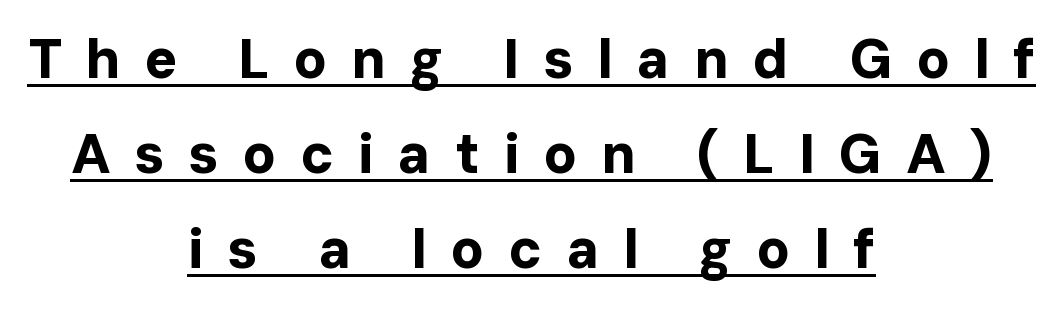
Q: Is the text bold? A: Yes.
Q: Is the text italic (slanted)? A: No, it is upright.
Q: Is the typeface a serif or a sans-serif typeface? A: Sans-serif.
Q: Is the text underlined? A: Yes.
Q: How is the paragraph aligned? A: Centered.
Q: Is the spacing between letters normal or unusually wide? A: Unusually wide.
Q: Width (condensed, normal, or wide)? A: Normal.
Q: Stroke contrast? A: Low.
Q: x-height? A: Medium.
Q: Monospaced? A: No.
